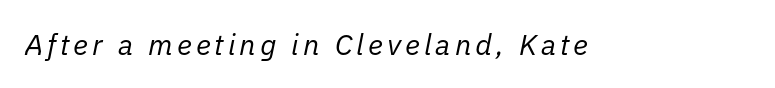
{"italic": "yes", "lean": "right", "slant_degrees": 11, "bold": "no", "weight": "regular", "width": "normal", "stroke_contrast": "low", "x_height": "medium", "monospaced": "no", "underline": "no", "glyph_px": 29}
